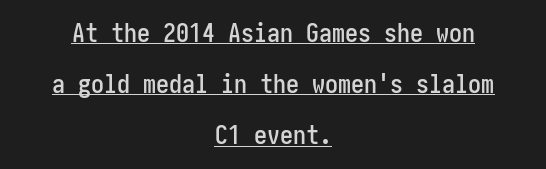
Q: Is the text italic (slanted)? A: No, it is upright.
Q: Is the text underlined? A: Yes.
Q: How is the paragraph aligned? A: Centered.
Q: Is the spacing between letters normal or unusually wide? A: Normal.
Q: Is the spacing between lines tight, normal or loose? A: Loose.
